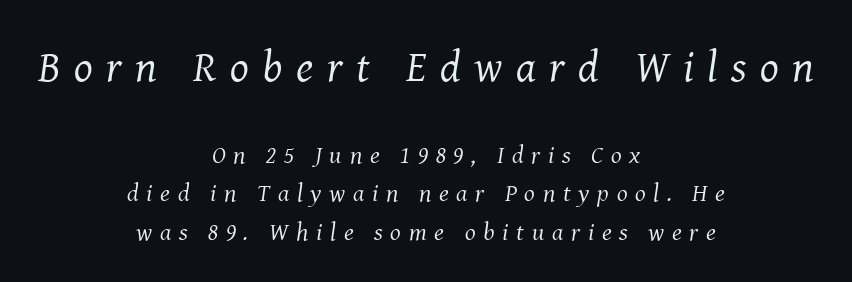
{"serif": "yes", "italic": "yes", "lean": "right", "slant_degrees": 8, "bold": "no", "weight": "regular", "width": "normal", "stroke_contrast": "medium", "x_height": "medium", "monospaced": "no", "underline": "no", "align": "center", "line_spacing": "normal", "line_spacing_ratio": 1.54, "letter_spacing": "wide", "letter_spacing_em": 0.31, "larger_block": "first", "size_ratio": 1.76, "glyph_px": 44}
